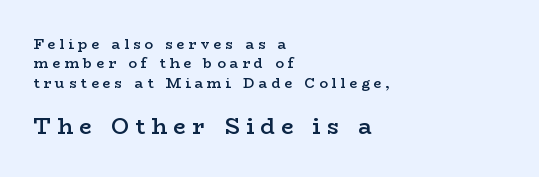
{"italic": "no", "bold": "semi", "underline": "no", "align": "left", "line_spacing": "normal", "line_spacing_ratio": 1.39, "letter_spacing": "wide", "letter_spacing_em": 0.29, "larger_block": "second", "size_ratio": 1.57, "glyph_px": 22}
